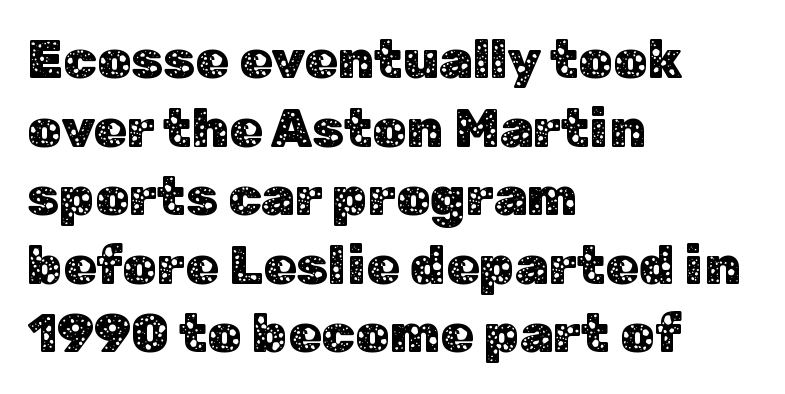
The image shows 54 px sans-serif type, upright; set left-aligned, normal line spacing (1.27x), normal letter spacing, not underlined; low stroke contrast and a medium x-height.
